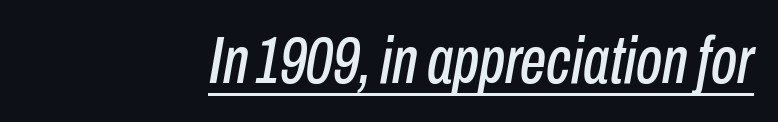
{"italic": "yes", "lean": "right", "slant_degrees": 10, "width": "condensed", "stroke_contrast": "low", "x_height": "medium", "monospaced": "no", "underline": "yes", "align": "right", "letter_spacing": "normal", "letter_spacing_em": 0.0, "glyph_px": 66}
